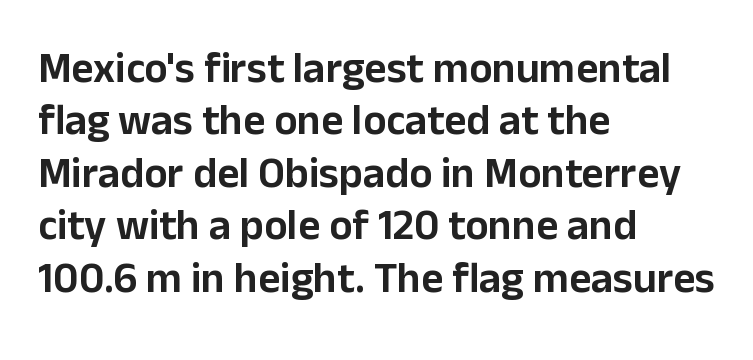
Q: Is the text italic (slanted)? A: No, it is upright.
Q: Is the typeface a serif or a sans-serif typeface? A: Sans-serif.
Q: Is the text underlined? A: No.
Q: How is the paragraph aligned? A: Left-aligned.
Q: Is the spacing between letters normal or unusually wide? A: Normal.
Q: Width (condensed, normal, or wide)? A: Normal.
Q: Stroke contrast? A: Low.
Q: x-height? A: Medium.
Q: Monospaced? A: No.
